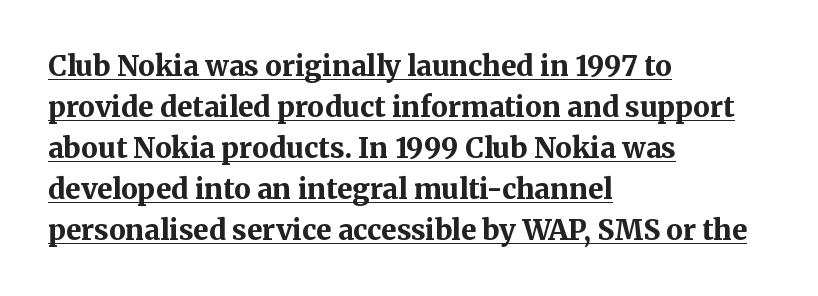
The image shows 28 px bold serif type, upright; set left-aligned, normal line spacing (1.46x), normal letter spacing, underlined; medium stroke contrast and a medium x-height.
